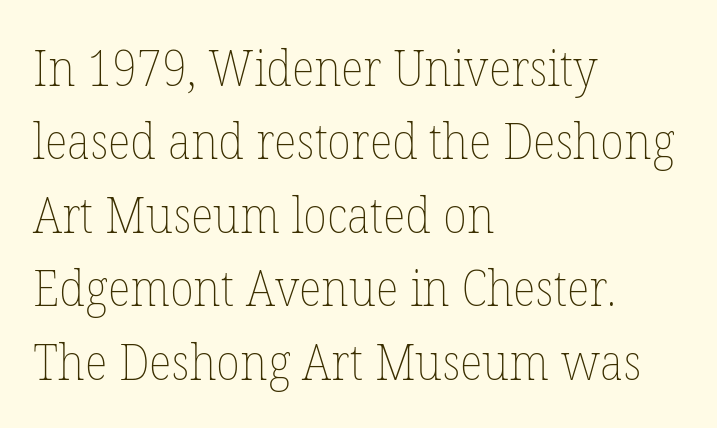
The image shows 49 px thin type, upright; set left-aligned, normal line spacing (1.5x), normal letter spacing, not underlined; low stroke contrast and a medium x-height.
